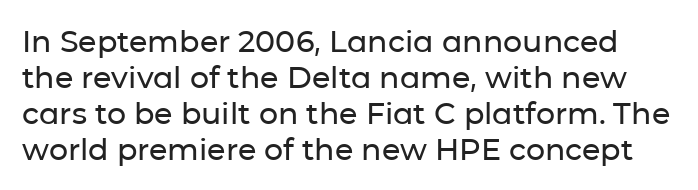
Q: Is the text italic (slanted)? A: No, it is upright.
Q: Is the typeface a serif or a sans-serif typeface? A: Sans-serif.
Q: Is the text underlined? A: No.
Q: Is the spacing between letters normal or unusually wide? A: Normal.
Q: Width (condensed, normal, or wide)? A: Normal.
Q: Stroke contrast? A: Low.
Q: x-height? A: Medium.
Q: Monospaced? A: No.
